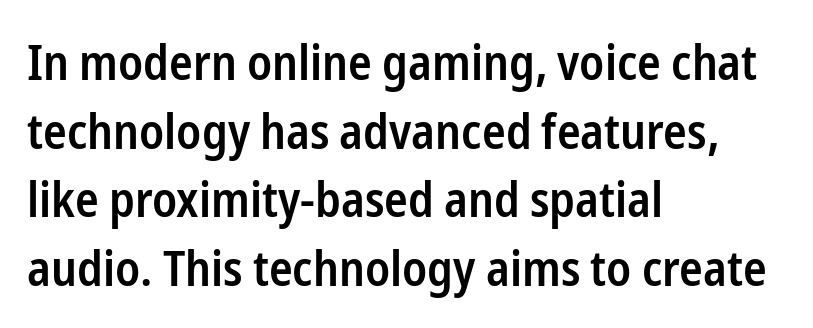
The lettering holds an erect, upright posture throughout. Is this a fixed-width face? No — the glyphs have proportional, varying widths. Observe the absence of serifs on each vertical stroke in this sample. Each new line begins a customary step beneath the previous one. The baseline area is clear.
